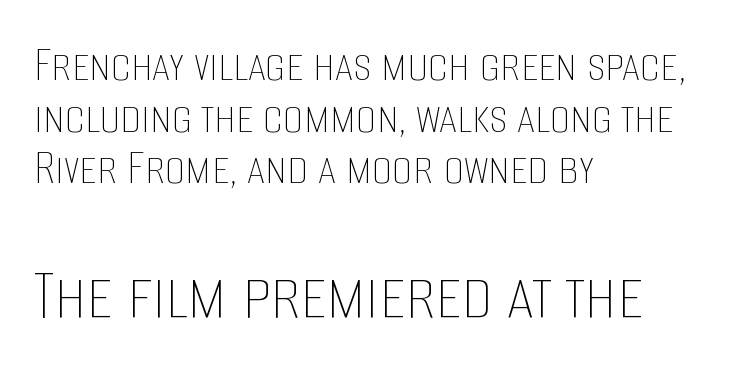
The image shows 76 px thin, condensed type, upright; set left-aligned, tight line spacing (1.01x), normal letter spacing, not underlined; the second (bottom) block is 1.49x larger; low stroke contrast and a large x-height.
